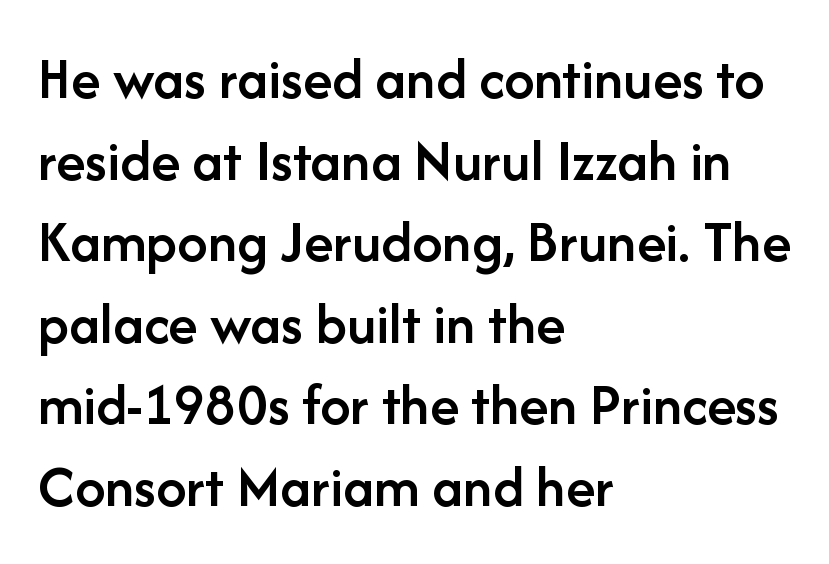
{"serif": "no", "italic": "no", "bold": "semi", "weight": "semibold", "width": "normal", "stroke_contrast": "low", "x_height": "medium", "monospaced": "no", "underline": "no", "align": "left", "line_spacing": "normal", "line_spacing_ratio": 1.36, "letter_spacing": "normal", "letter_spacing_em": 0.0, "glyph_px": 60}
